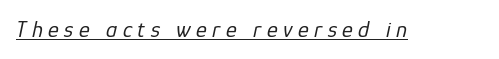
{"italic": "yes", "lean": "right", "slant_degrees": 12, "bold": "no", "underline": "yes", "letter_spacing": "wide", "letter_spacing_em": 0.24, "glyph_px": 23}
